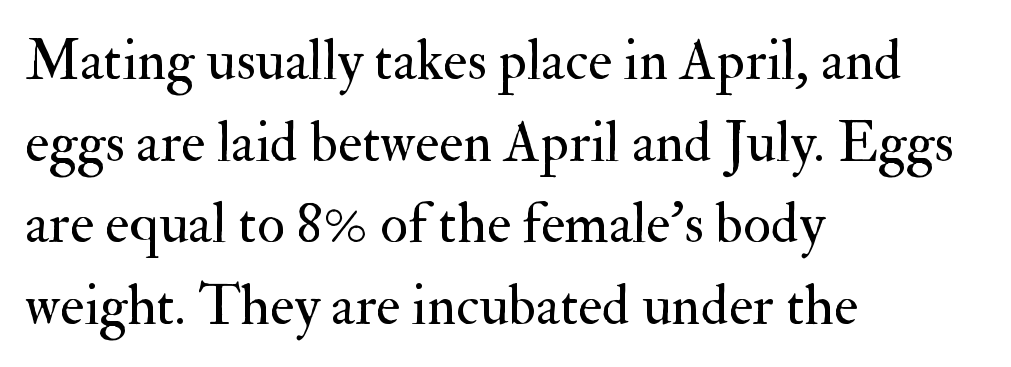
{"serif": "yes", "italic": "no", "bold": "no", "weight": "regular", "width": "normal", "stroke_contrast": "medium", "x_height": "small", "monospaced": "no", "underline": "no", "align": "left", "line_spacing": "normal", "line_spacing_ratio": 1.43, "letter_spacing": "normal", "letter_spacing_em": 0.0, "glyph_px": 57}
